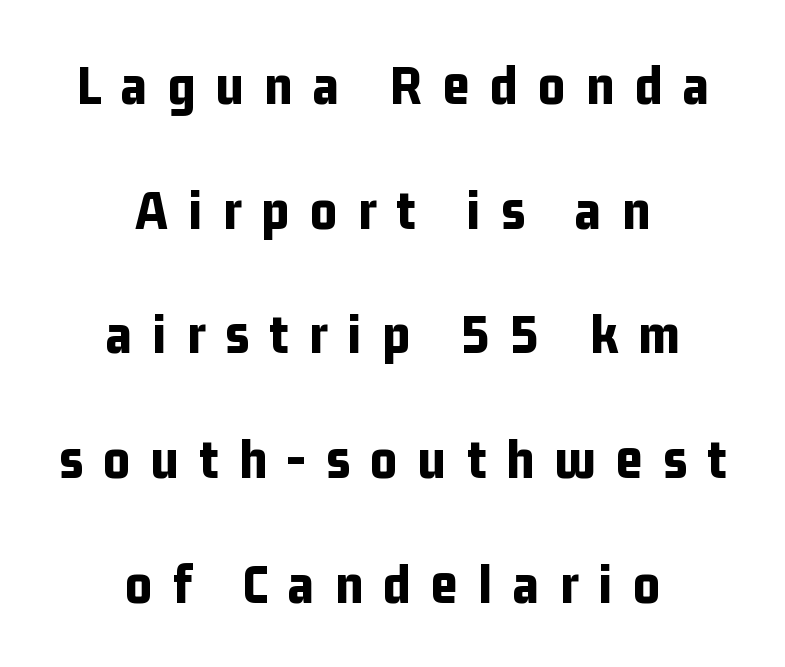
Q: Is the text bold? A: Yes.
Q: Is the text italic (slanted)? A: No, it is upright.
Q: Is the typeface a serif or a sans-serif typeface? A: Sans-serif.
Q: Is the text underlined? A: No.
Q: How is the paragraph aligned? A: Centered.
Q: Is the spacing between letters normal or unusually wide? A: Unusually wide.
Q: Is the spacing between lines tight, normal or loose? A: Loose.
Q: Width (condensed, normal, or wide)? A: Condensed.
Q: Stroke contrast? A: Low.
Q: x-height? A: Medium.
Q: Monospaced? A: No.
